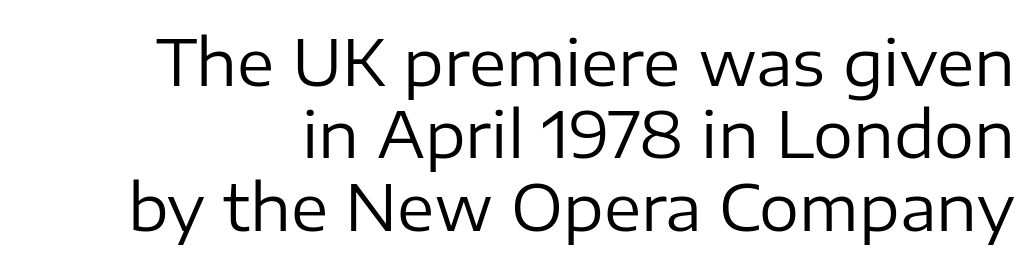
Is this a fixed-width face? No — the glyphs have proportional, varying widths. Nobody drew a line under any word here. A typesetter would label this face a sans. These lines huddle together more closely than default settings would place them. Posture: straight, roman, zero tilt.
